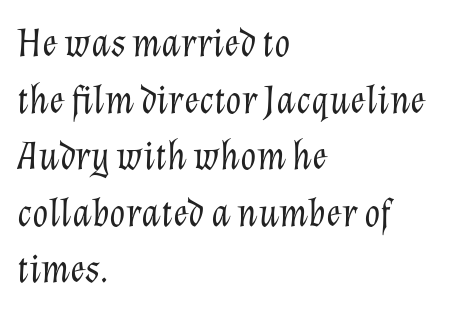
On a weight scale, this lands at 450 or below. A typesetter would call this zero additional tracking. The text block is weighted toward the left margin, trailing off unevenly rightward. The specimen reads as italic at a glance. Proportional: the letters do not fall into vertical columns.
